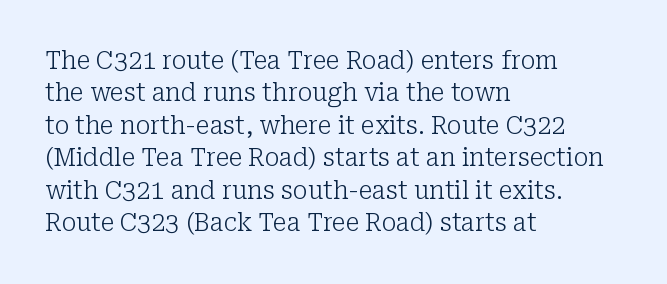
{"italic": "no", "bold": "no", "underline": "no", "align": "left", "line_spacing": "normal", "line_spacing_ratio": 1.3, "letter_spacing": "normal", "letter_spacing_em": 0.0, "glyph_px": 25}
